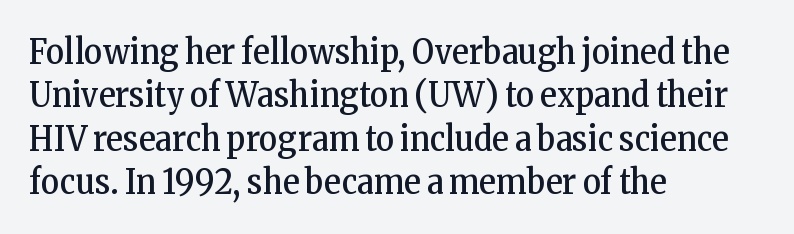
The image shows 35 px regular-weight, condensed serif type, upright; set left-aligned, line spacing 1.24x, normal letter spacing, not underlined; low stroke contrast and a medium x-height.
